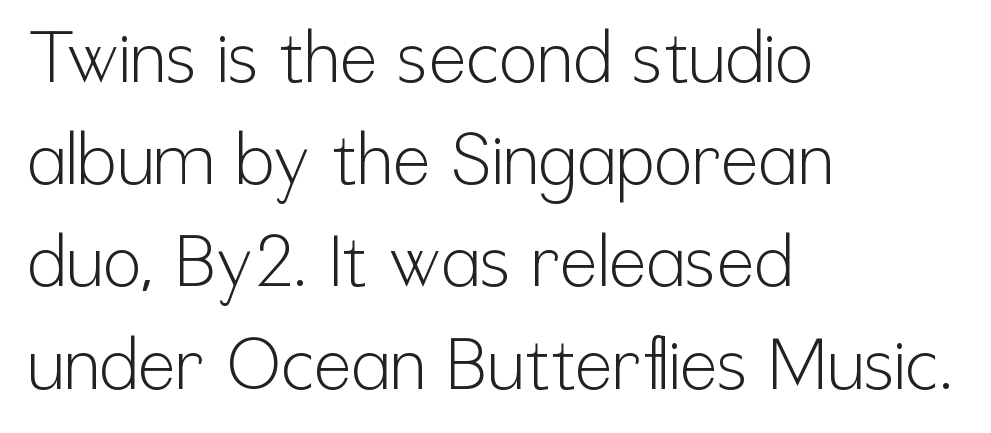
{"serif": "no", "italic": "no", "bold": "no", "weight": "light", "width": "condensed", "stroke_contrast": "low", "x_height": "medium", "monospaced": "no", "underline": "no", "align": "left", "line_spacing": "normal", "line_spacing_ratio": 1.44, "letter_spacing": "normal", "letter_spacing_em": 0.0, "glyph_px": 71}
